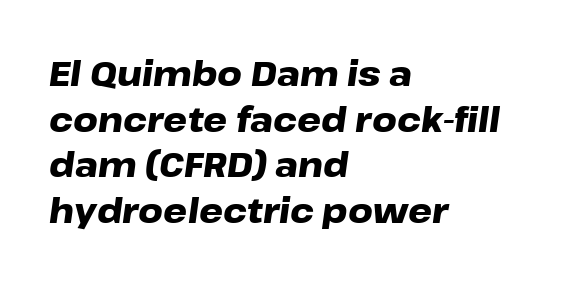
Character widths vary here, with narrow letters taking less room than wide ones. If you drew a line through each stem, it would be angled. Line spacing here is normal. Any mark beneath the type? The region is blank.
